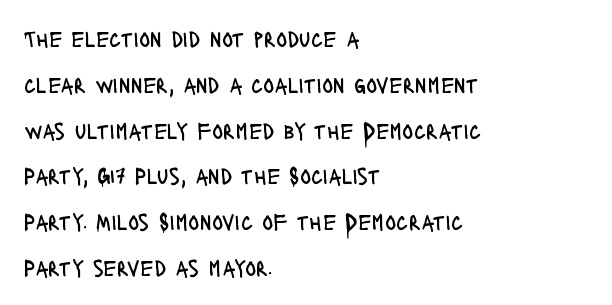
{"italic": "no", "bold": "no", "underline": "no", "align": "left", "line_spacing": "loose", "line_spacing_ratio": 1.99, "letter_spacing": "normal", "letter_spacing_em": 0.0, "glyph_px": 23}
